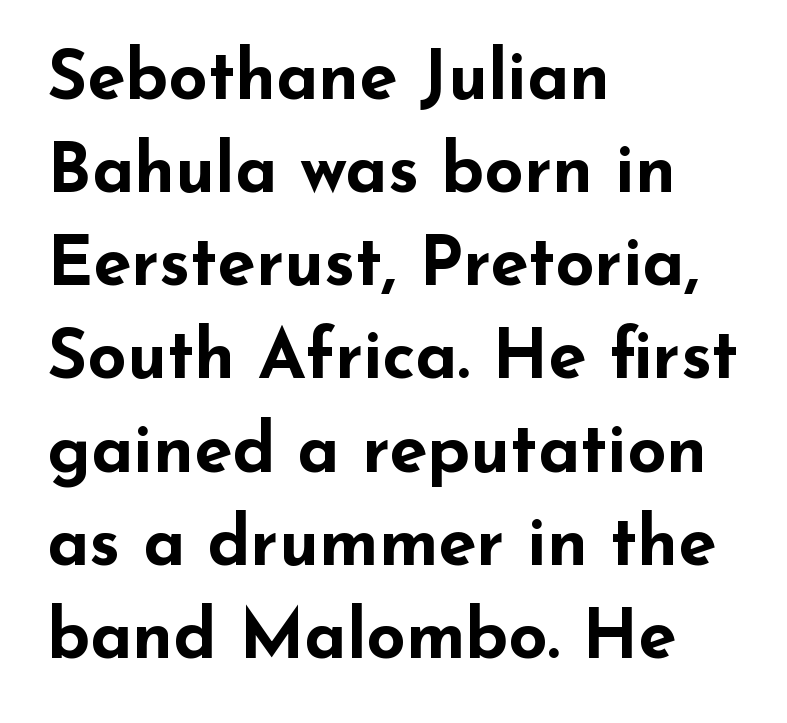
Q: Is the text bold? A: Yes.
Q: Is the text italic (slanted)? A: No, it is upright.
Q: Is the typeface a serif or a sans-serif typeface? A: Sans-serif.
Q: Is the text underlined? A: No.
Q: How is the paragraph aligned? A: Left-aligned.
Q: Is the spacing between letters normal or unusually wide? A: Normal.
Q: Is the spacing between lines tight, normal or loose? A: Normal.
Q: Width (condensed, normal, or wide)? A: Wide.
Q: Stroke contrast? A: Low.
Q: x-height? A: Small.
Q: Monospaced? A: No.
